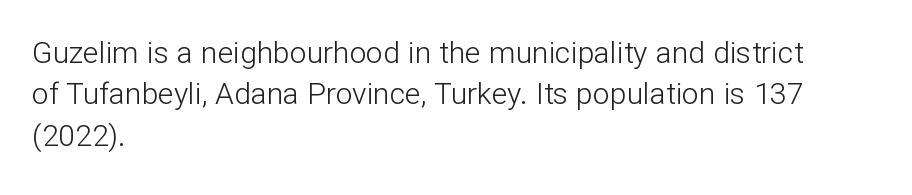
{"serif": "no", "italic": "no", "bold": "no", "weight": "light", "width": "normal", "stroke_contrast": "low", "x_height": "medium", "monospaced": "no", "underline": "no", "align": "left", "line_spacing": "normal", "line_spacing_ratio": 1.38, "letter_spacing": "normal", "letter_spacing_em": 0.0, "glyph_px": 30}
